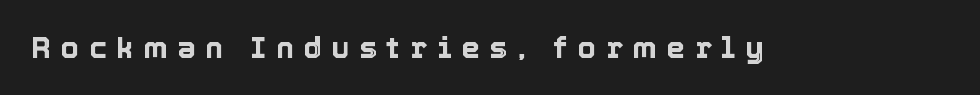
Spacing verdict: proportional, widths tailored to each character. Unmarked baselines from the first word to the last. What stands out about the letter spacing? Its width — letters are far apart. Unlike italic type, these characters show no tilt at all.
